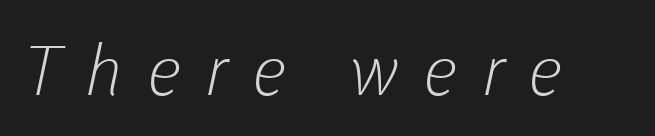
{"serif": "no", "bold": "no", "weight": "light", "width": "normal", "stroke_contrast": "low", "x_height": "medium", "monospaced": "no", "underline": "no", "letter_spacing": "wide", "letter_spacing_em": 0.35, "glyph_px": 69}
